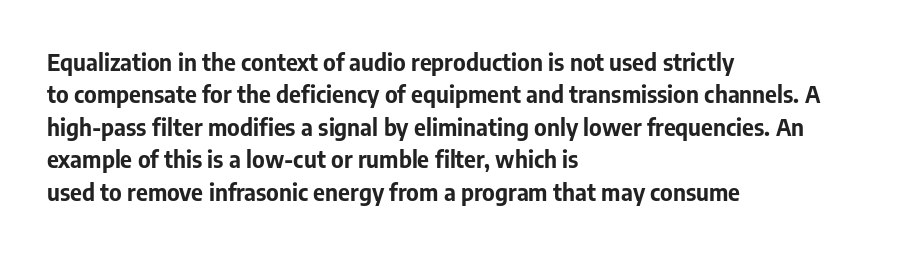
Q: Is the text bold? A: Yes.
Q: Is the text italic (slanted)? A: No, it is upright.
Q: Is the text underlined? A: No.
Q: How is the paragraph aligned? A: Left-aligned.
Q: Is the spacing between letters normal or unusually wide? A: Normal.
Q: Is the spacing between lines tight, normal or loose? A: Normal.
